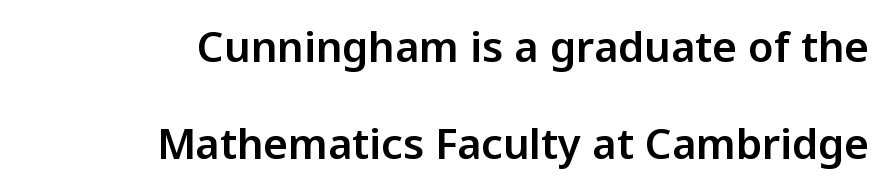
Is this a fixed-width face? No — the glyphs have proportional, varying widths. The tracking reads as untouched default to a designer's eye. Is there any slant? The stems are plumb. The designer went with a sans here, leaving each stem footless. Teacher's note: observe the even right margin — that is flush-right alignment.
